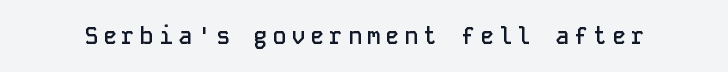
Letter spacing: wide. No word sits above an underline. If you drew a line through each stem, it would be perfectly vertical. On the weight axis this lands at semibold, roughly 600.
